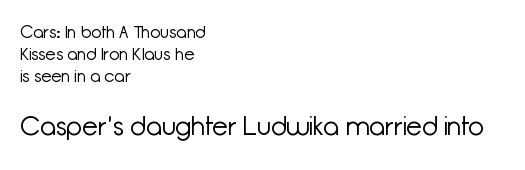
The image shows 26 px text type, upright; set left-aligned, normal line spacing (1.3x), normal letter spacing, not underlined; the second (bottom) block is 1.53x larger.
